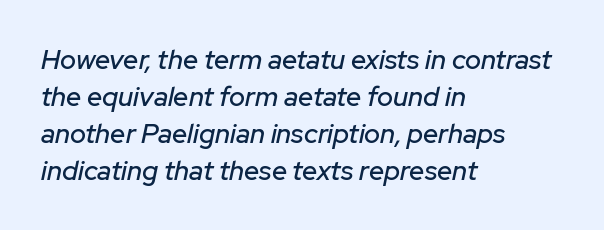
Q: Is the text italic (slanted)? A: Yes, it leans right by about 12 degrees.
Q: Is the text underlined? A: No.
Q: How is the paragraph aligned? A: Left-aligned.
Q: Is the spacing between letters normal or unusually wide? A: Normal.
Q: Is the spacing between lines tight, normal or loose? A: Normal.
